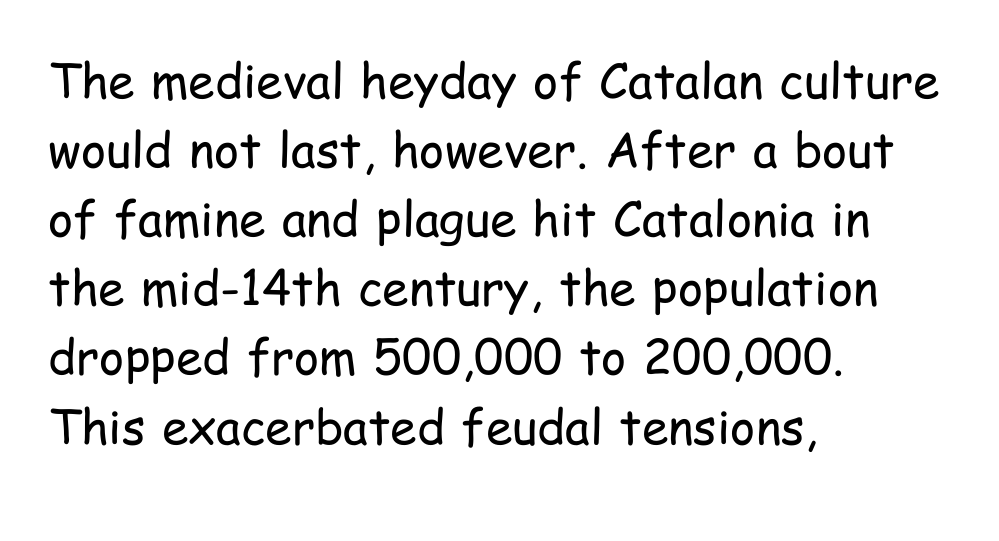
Q: Is the text bold? A: No.
Q: Is the text italic (slanted)? A: No, it is upright.
Q: Is the typeface a serif or a sans-serif typeface? A: Sans-serif.
Q: Is the text underlined? A: No.
Q: How is the paragraph aligned? A: Left-aligned.
Q: Is the spacing between letters normal or unusually wide? A: Normal.
Q: Is the spacing between lines tight, normal or loose? A: Normal.
Q: Width (condensed, normal, or wide)? A: Condensed.
Q: Stroke contrast? A: Low.
Q: x-height? A: Medium.
Q: Monospaced? A: No.
